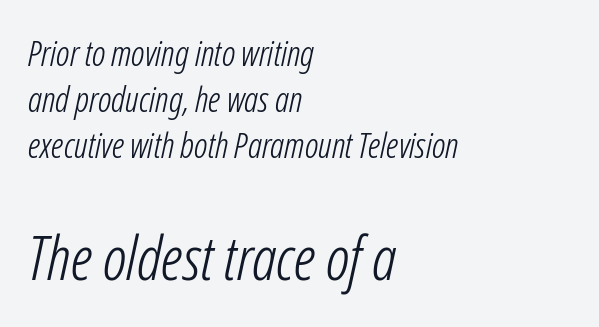
{"italic": "yes", "lean": "right", "slant_degrees": 12, "bold": "no", "weight": "light", "width": "condensed", "stroke_contrast": "low", "x_height": "medium", "monospaced": "no", "underline": "no", "align": "left", "line_spacing": "normal", "line_spacing_ratio": 1.31, "letter_spacing": "normal", "letter_spacing_em": 0.0, "larger_block": "second", "size_ratio": 1.74, "glyph_px": 61}
